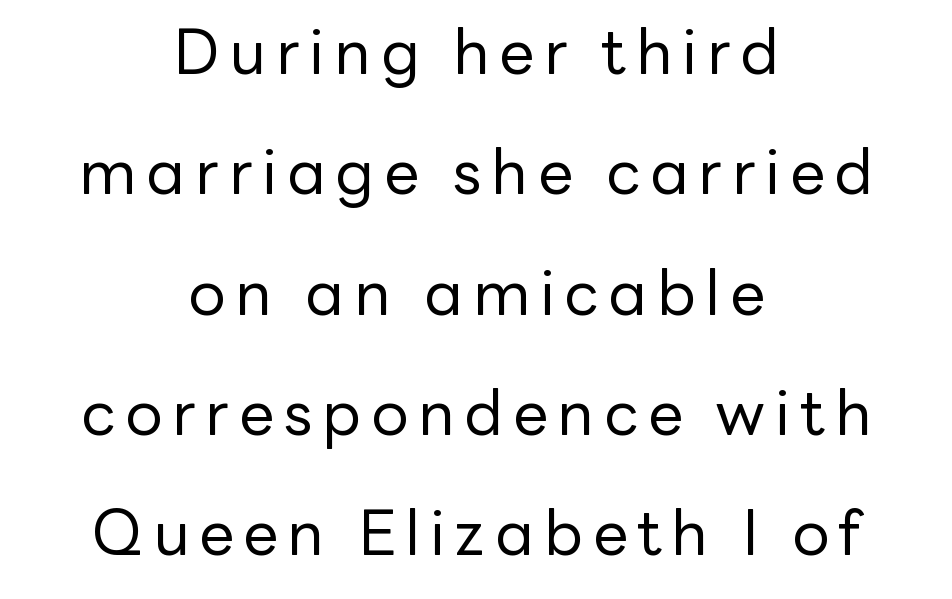
Q: Is the text bold? A: No.
Q: Is the text italic (slanted)? A: No, it is upright.
Q: Is the typeface a serif or a sans-serif typeface? A: Sans-serif.
Q: Is the text underlined? A: No.
Q: How is the paragraph aligned? A: Centered.
Q: Is the spacing between lines tight, normal or loose? A: Loose.
Q: Width (condensed, normal, or wide)? A: Normal.
Q: Stroke contrast? A: Low.
Q: x-height? A: Medium.
Q: Monospaced? A: No.
